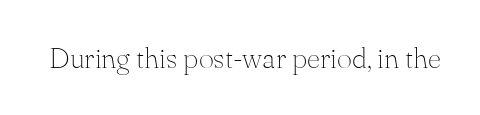
{"serif": "yes", "italic": "no", "bold": "no", "weight": "thin", "width": "normal", "stroke_contrast": "medium", "x_height": "small", "monospaced": "no", "underline": "no", "letter_spacing": "normal", "letter_spacing_em": 0.0, "glyph_px": 29}
